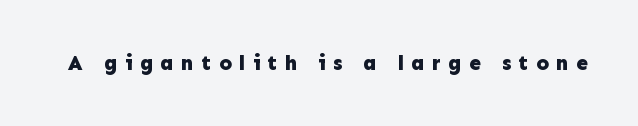
The image shows 21 px bold type, upright; set unusually wide letter spacing (+0.35 em), not underlined.
